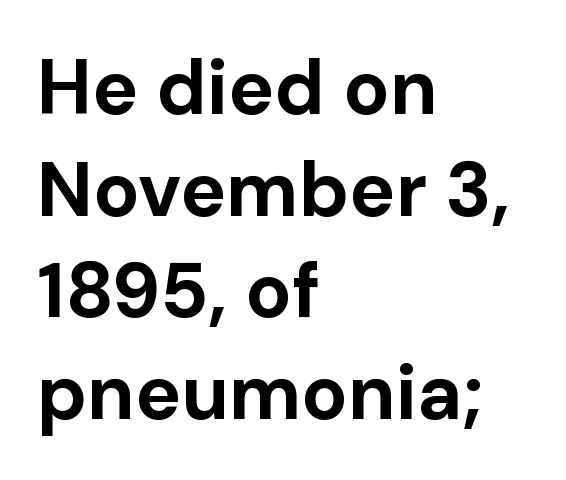
{"serif": "no", "italic": "no", "bold": "yes", "weight": "bold", "width": "normal", "stroke_contrast": "low", "x_height": "medium", "monospaced": "no", "underline": "no", "align": "left", "line_spacing": "normal", "line_spacing_ratio": 1.32, "letter_spacing": "normal", "letter_spacing_em": 0.0, "glyph_px": 77}
